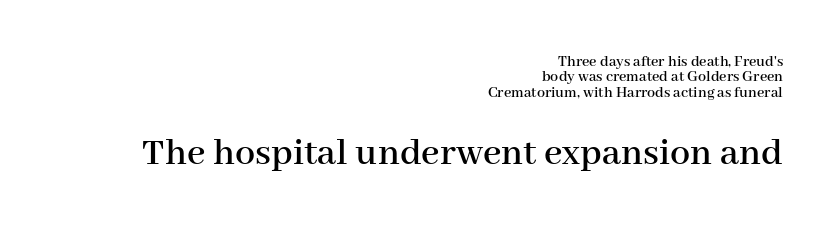
The designer went with a serif here, giving each stem small feet. No word sits above an underline. Does the copy run flush right? Yes — the right margin is perfectly even. You can tell it's not italic because the verticals are truly vertical. Students, observe: this is what under-led, compact text looks like.
